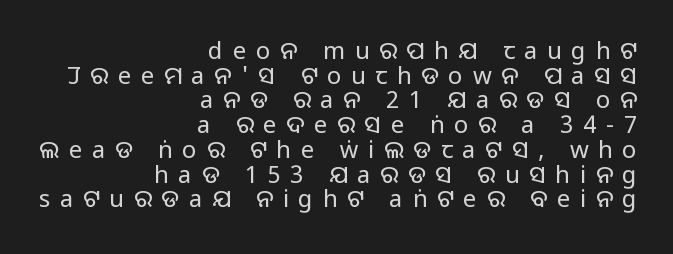
The gaps between neighbouring characters are conspicuously large. The specimen omits any rule beneath the text block's lines. Right-aligned paragraph, ragged on the left. Italic: no, the glyphs are upright roman. These lines huddle together more closely than default settings would place them. The passage shown is not bold in any degree.
